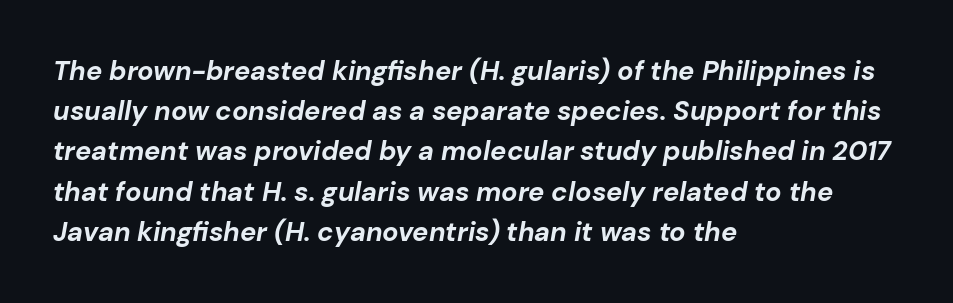
The image shows 27 px bold type, italic (leaning right); set left-aligned, normal line spacing (1.49x), normal letter spacing, not underlined.
